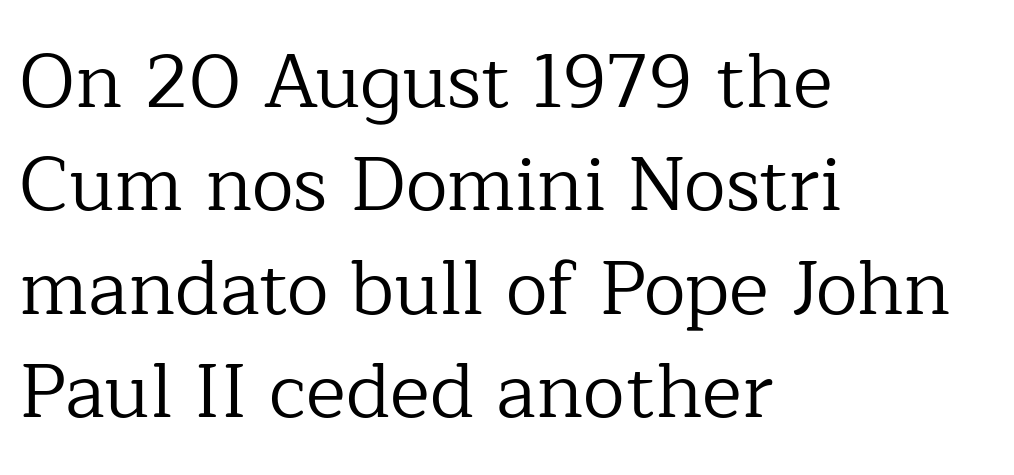
The image shows 76 px regular-weight serif type, upright; set left-aligned, normal line spacing (1.36x), normal letter spacing, not underlined; low stroke contrast and a medium x-height.
